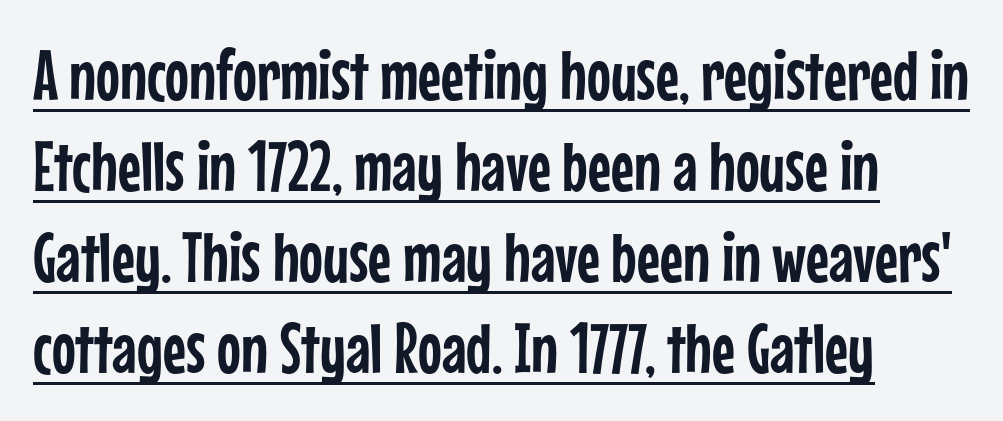
Q: Is the text italic (slanted)? A: No, it is upright.
Q: Is the typeface a serif or a sans-serif typeface? A: Sans-serif.
Q: Is the text underlined? A: Yes.
Q: How is the paragraph aligned? A: Left-aligned.
Q: Is the spacing between letters normal or unusually wide? A: Normal.
Q: Is the spacing between lines tight, normal or loose? A: Normal.
Q: Width (condensed, normal, or wide)? A: Condensed.
Q: Stroke contrast? A: Low.
Q: x-height? A: Medium.
Q: Monospaced? A: No.
